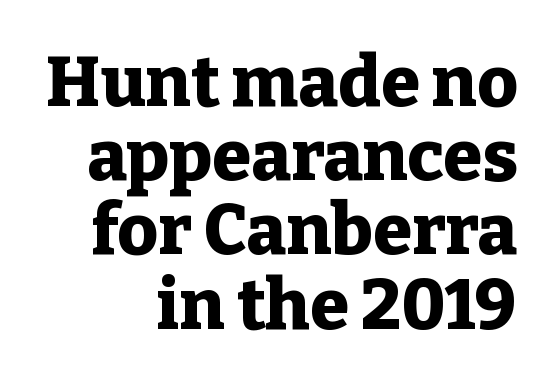
{"serif": "yes", "italic": "no", "bold": "yes", "weight": "heavy", "width": "normal", "stroke_contrast": "low", "x_height": "medium", "monospaced": "no", "underline": "no", "align": "right", "line_spacing": "tight", "line_spacing_ratio": 1.06, "letter_spacing": "normal", "letter_spacing_em": 0.0, "glyph_px": 70}
